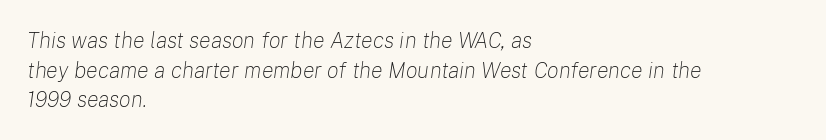
Q: Is the text bold? A: No.
Q: Is the text italic (slanted)? A: Yes, it leans right by about 8 degrees.
Q: Is the text underlined? A: No.
Q: How is the paragraph aligned? A: Left-aligned.
Q: Is the spacing between letters normal or unusually wide? A: Normal.
Q: Is the spacing between lines tight, normal or loose? A: Normal.
